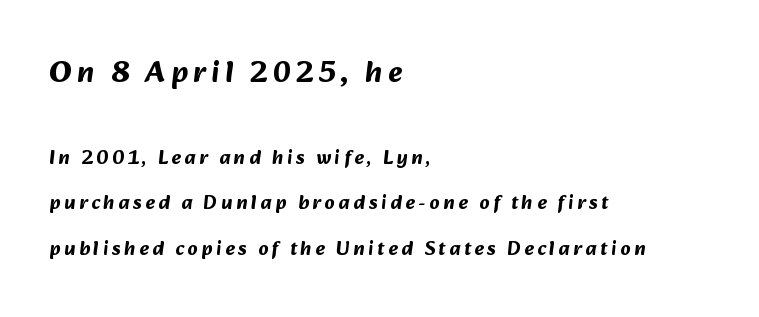
Think of a printed novel: that variable character pitch is what you see here. The passage shown is typeset with a sans-serif family. Set as a true bold cut, around the 700 mark. Reading down the column, the eye jumps a long way to each next line.
